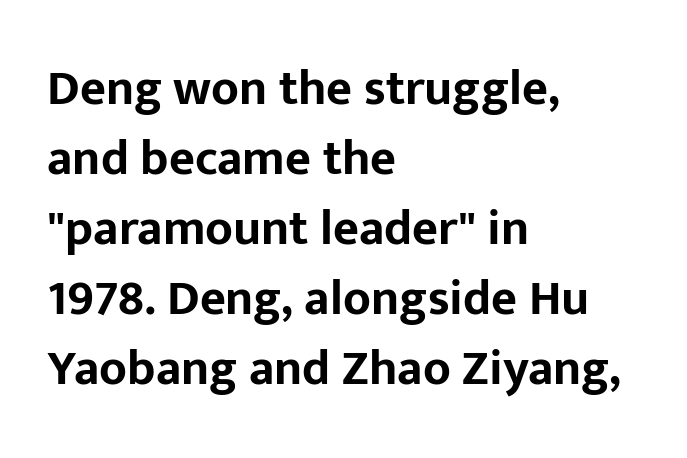
Q: Is the text bold? A: Yes.
Q: Is the text italic (slanted)? A: No, it is upright.
Q: Is the typeface a serif or a sans-serif typeface? A: Sans-serif.
Q: Is the text underlined? A: No.
Q: How is the paragraph aligned? A: Left-aligned.
Q: Is the spacing between letters normal or unusually wide? A: Normal.
Q: Is the spacing between lines tight, normal or loose? A: Normal.
Q: Width (condensed, normal, or wide)? A: Normal.
Q: Stroke contrast? A: Low.
Q: x-height? A: Medium.
Q: Monospaced? A: No.
